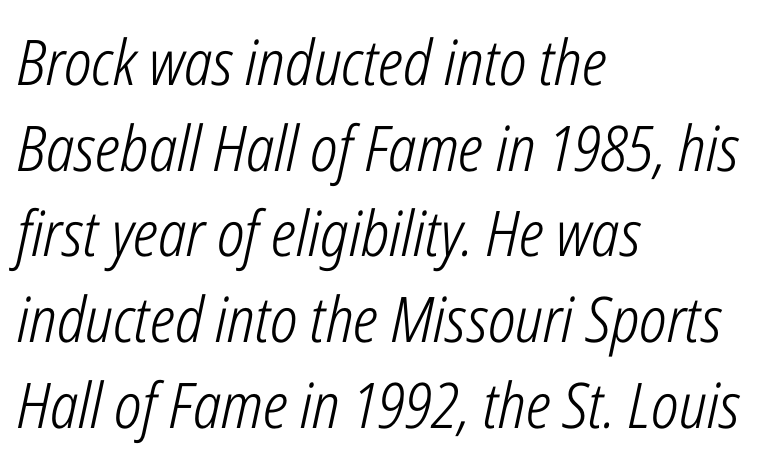
The image shows 63 px light, condensed type, italic (leaning right); set left-aligned, normal line spacing (1.36x), normal letter spacing, not underlined; low stroke contrast and a medium x-height.
